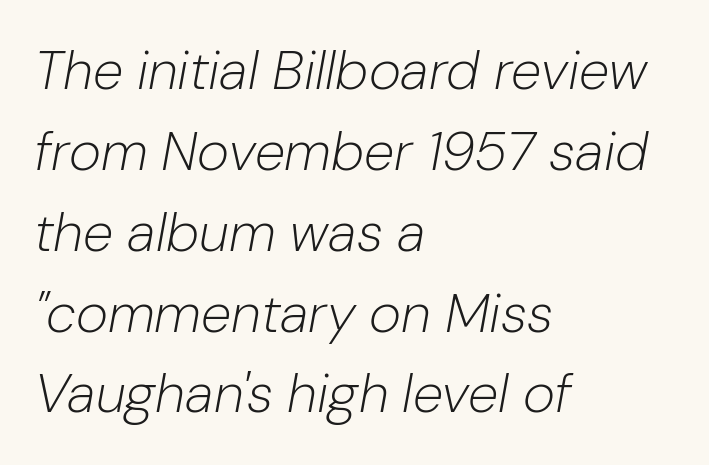
{"italic": "yes", "lean": "right", "slant_degrees": 10, "bold": "no", "weight": "light", "width": "normal", "stroke_contrast": "low", "x_height": "medium", "monospaced": "no", "underline": "no", "align": "left", "line_spacing": "normal", "line_spacing_ratio": 1.47, "letter_spacing": "normal", "letter_spacing_em": 0.0, "glyph_px": 55}
